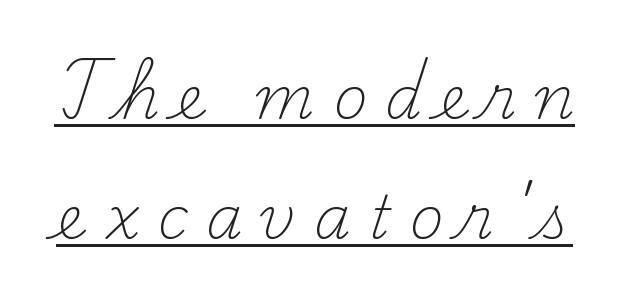
{"bold": "no", "weight": "light", "width": "normal", "stroke_contrast": "medium", "x_height": "small", "monospaced": "no", "underline": "yes", "line_spacing": "loose", "line_spacing_ratio": 2.04, "letter_spacing": "wide", "letter_spacing_em": 0.3, "glyph_px": 59}
